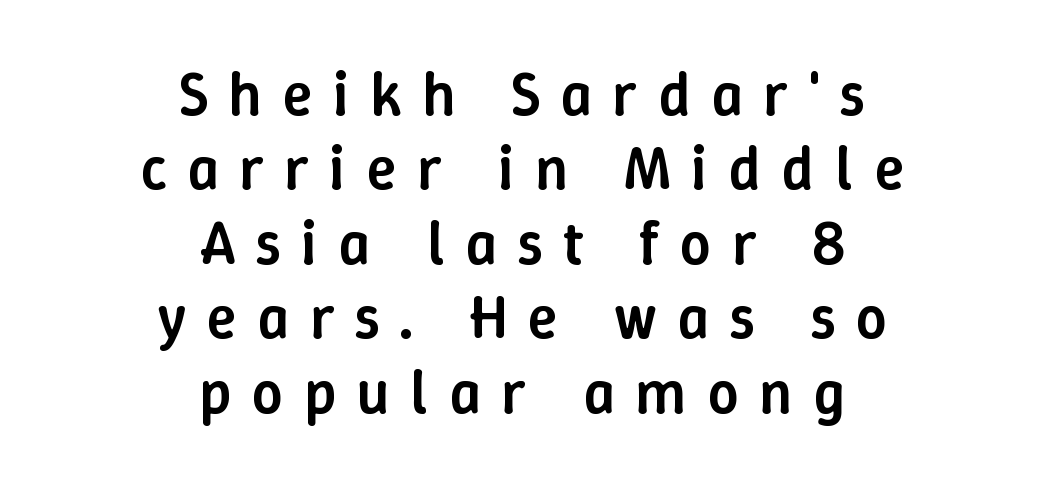
Weight: semibold (demi). This is the regular roman posture of the typeface. Proportional: the letters do not fall into vertical columns. Substantial extra tracking has been applied to these lines. Nobody drew a line under any word here. The setting favours the middle, as headings and verse often do.
